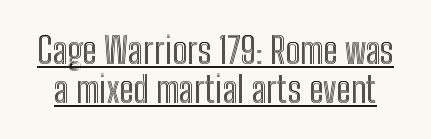
The face used here is rendered with its standard letterfit. Spacing verdict: proportional, widths tailored to each character. Students, observe the line beneath the letters — that is underlining. The line-height multiplier appears low, near solid setting.
